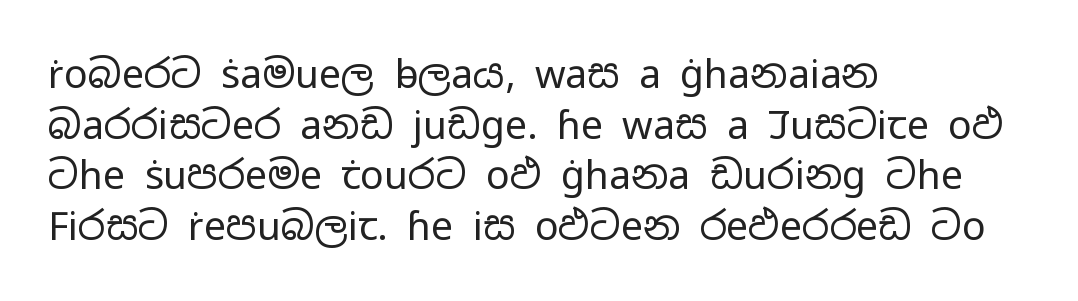
No word sits above an underline. The type family on display is of the sans-serif kind. Looks like regular typesetting: each glyph gets only the width it needs. Ascenders rise straight up at ninety degrees.
